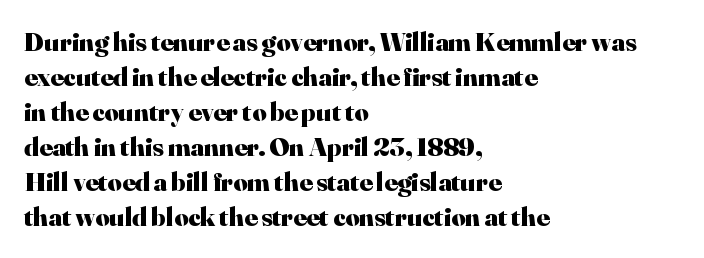
{"italic": "no", "bold": "yes", "underline": "no", "align": "left", "line_spacing": "normal", "line_spacing_ratio": 1.3, "letter_spacing": "normal", "letter_spacing_em": 0.0, "glyph_px": 27}
